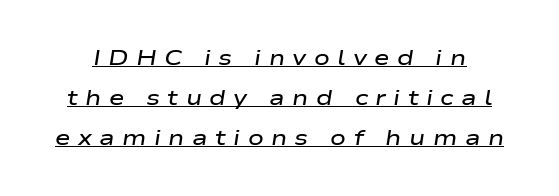
Short note: letters widely spaced. What's the leading like? Stretched, with rows far apart. A typographer would call this underscored text. The strokes are fattened partway — semibold, not bold. Italic: yes, the glyphs are oblique.
